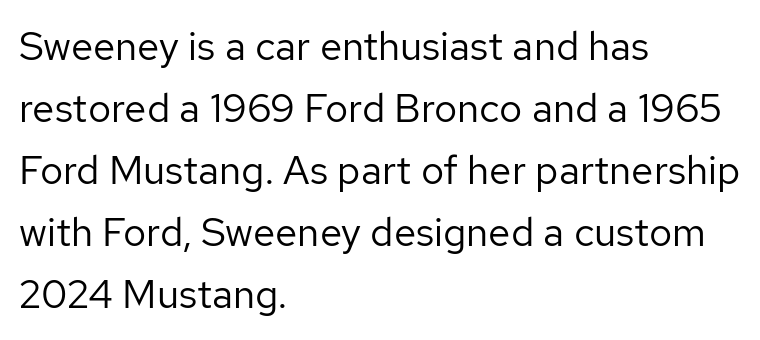
{"serif": "no", "italic": "no", "bold": "no", "weight": "regular", "width": "normal", "stroke_contrast": "low", "x_height": "medium", "monospaced": "no", "underline": "no", "align": "left", "line_spacing": "normal", "line_spacing_ratio": 1.55, "letter_spacing": "normal", "letter_spacing_em": 0.0, "glyph_px": 40}
